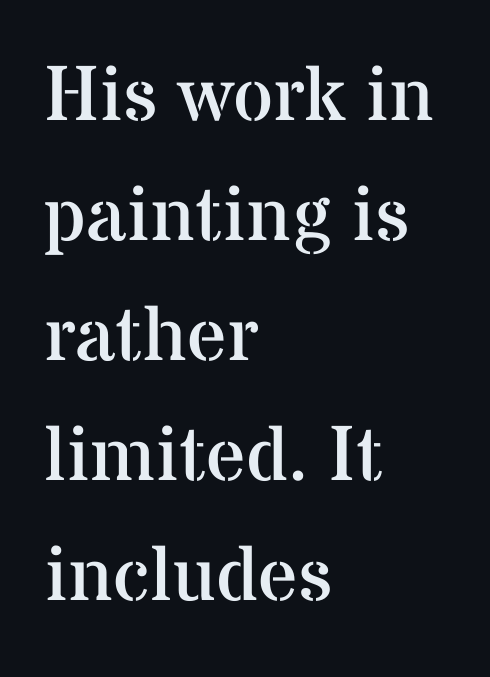
The text block is weighted toward the left margin, trailing off unevenly rightward. Glance below the letters and you will spot only blank space. Quick note: not italic, upright. Spacing verdict: proportional, widths tailored to each character. Observe the serifs anchoring each vertical stroke in this sample. The horizontal fit of the characters is conventional and even.
